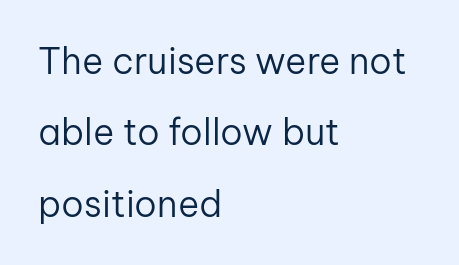
Q: Is the text bold? A: No.
Q: Is the text italic (slanted)? A: No, it is upright.
Q: Is the typeface a serif or a sans-serif typeface? A: Sans-serif.
Q: Is the text underlined? A: No.
Q: How is the paragraph aligned? A: Left-aligned.
Q: Is the spacing between letters normal or unusually wide? A: Normal.
Q: Is the spacing between lines tight, normal or loose? A: Loose.
Q: Width (condensed, normal, or wide)? A: Normal.
Q: Stroke contrast? A: Low.
Q: x-height? A: Medium.
Q: Monospaced? A: No.
